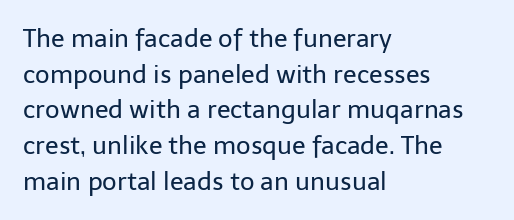
No word sits above an underline. These lines stack with their left ends in a neat column. The line-height multiplier appears to be the usual default. Ordinary non-slanted type is in use. Students, note that the glyphs here touch the page at normal intervals.
